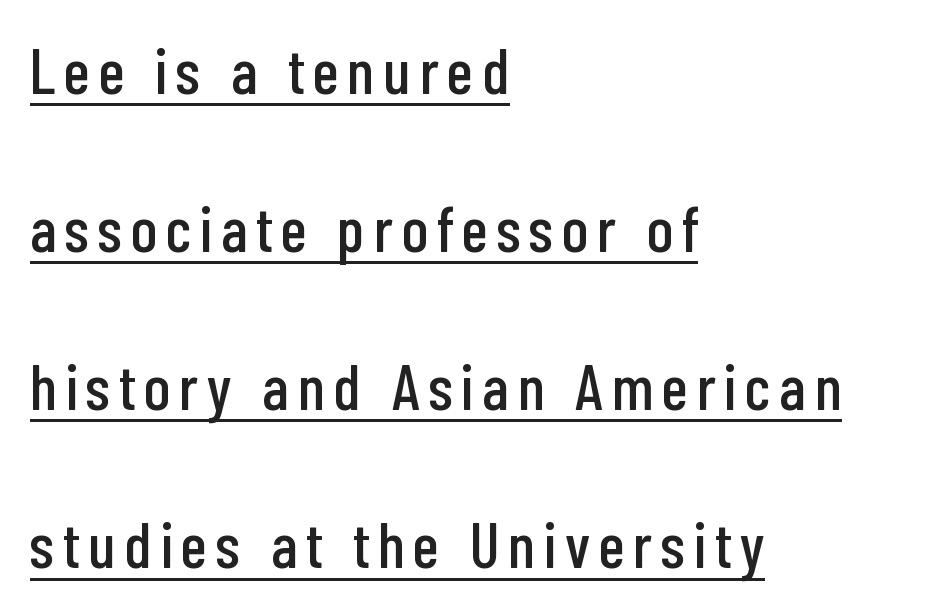
{"serif": "no", "italic": "no", "width": "condensed", "stroke_contrast": "low", "x_height": "medium", "monospaced": "no", "underline": "yes", "align": "left", "line_spacing": "loose", "line_spacing_ratio": 2.47, "glyph_px": 64}
